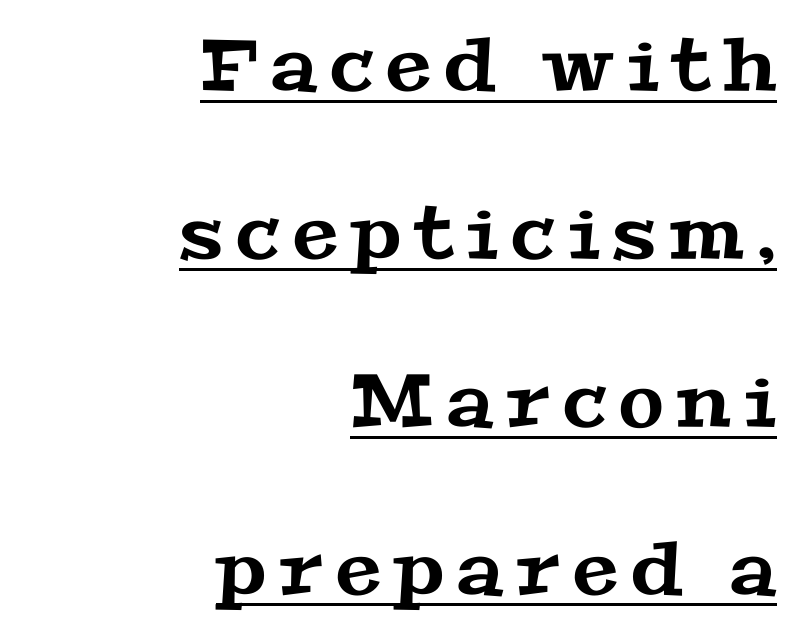
{"serif": "yes", "width": "wide", "stroke_contrast": "medium", "x_height": "medium", "monospaced": "no", "underline": "yes", "align": "right", "line_spacing": "loose", "line_spacing_ratio": 2.3, "glyph_px": 73}
